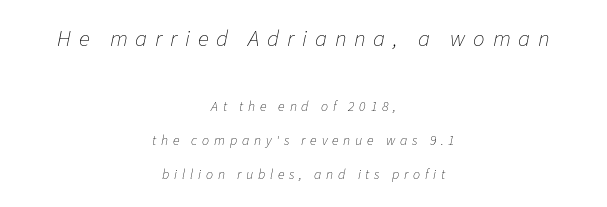
{"italic": "yes", "lean": "right", "slant_degrees": 11, "bold": "no", "underline": "no", "align": "center", "line_spacing": "loose", "line_spacing_ratio": 2.43, "letter_spacing": "wide", "letter_spacing_em": 0.34, "larger_block": "first", "size_ratio": 1.64, "glyph_px": 23}
